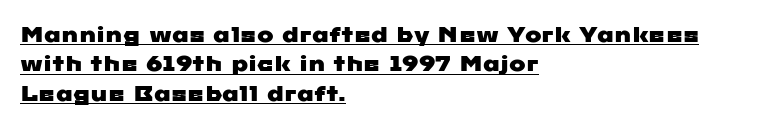
{"underline": "yes", "align": "left", "line_spacing": "normal", "line_spacing_ratio": 1.33, "letter_spacing": "normal", "letter_spacing_em": 0.0, "glyph_px": 22}
